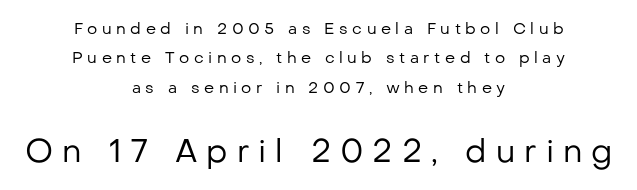
{"serif": "no", "italic": "no", "bold": "no", "weight": "regular", "width": "normal", "stroke_contrast": "low", "x_height": "medium", "monospaced": "no", "underline": "no", "align": "center", "line_spacing_ratio": 1.83, "letter_spacing": "wide", "letter_spacing_em": 0.28, "larger_block": "second", "size_ratio": 2.0, "glyph_px": 32}
